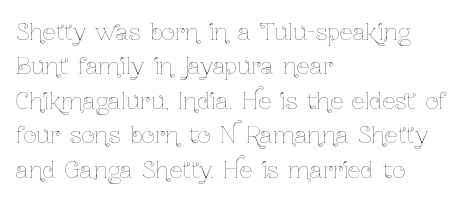
The image shows 23 px text type, upright; set left-aligned, normal line spacing (1.5x), normal letter spacing, not underlined.
